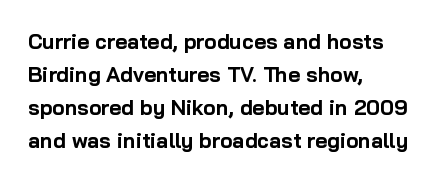
{"italic": "no", "bold": "yes", "underline": "no", "align": "left", "line_spacing": "normal", "line_spacing_ratio": 1.57, "letter_spacing": "normal", "letter_spacing_em": 0.0, "glyph_px": 21}
